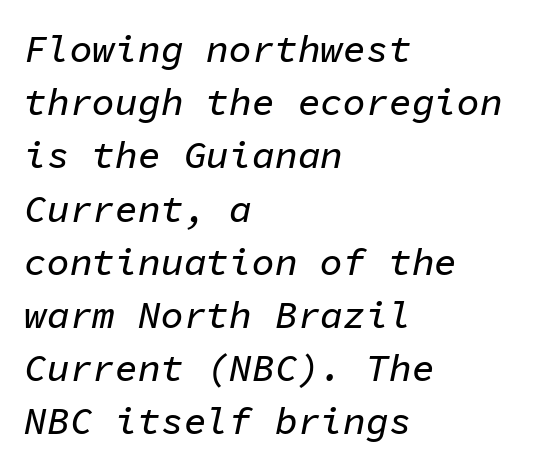
{"italic": "yes", "lean": "right", "slant_degrees": 11, "width": "normal", "stroke_contrast": "low", "x_height": "medium", "monospaced": "yes", "underline": "no", "align": "left", "line_spacing": "normal", "line_spacing_ratio": 1.4, "letter_spacing": "normal", "letter_spacing_em": 0.0, "glyph_px": 38}
